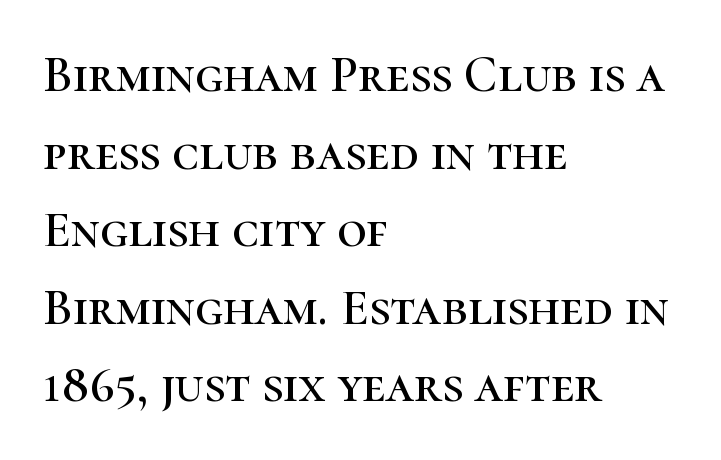
Q: Is the text italic (slanted)? A: No, it is upright.
Q: Is the typeface a serif or a sans-serif typeface? A: Serif.
Q: Is the text underlined? A: No.
Q: How is the paragraph aligned? A: Left-aligned.
Q: Is the spacing between letters normal or unusually wide? A: Normal.
Q: Is the spacing between lines tight, normal or loose? A: Normal.
Q: Width (condensed, normal, or wide)? A: Normal.
Q: Stroke contrast? A: High.
Q: x-height? A: Medium.
Q: Monospaced? A: No.
